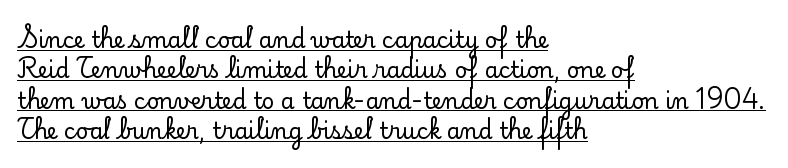
Q: Is the text italic (slanted)? A: No, it is upright.
Q: Is the text underlined? A: Yes.
Q: How is the paragraph aligned? A: Left-aligned.
Q: Is the spacing between letters normal or unusually wide? A: Normal.
Q: Is the spacing between lines tight, normal or loose? A: Normal.
